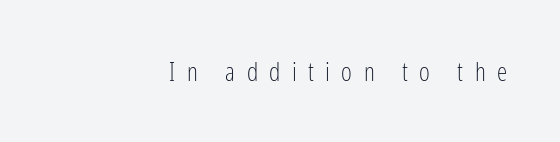
The strokes are not fattened; the text isn't bold. How are the letters spaced? Widely, with obvious added tracking. The letters stand straight up with perfectly vertical stems. Underline: absent. This sample is right-justified, so line beginnings fall wherever the words allow.
